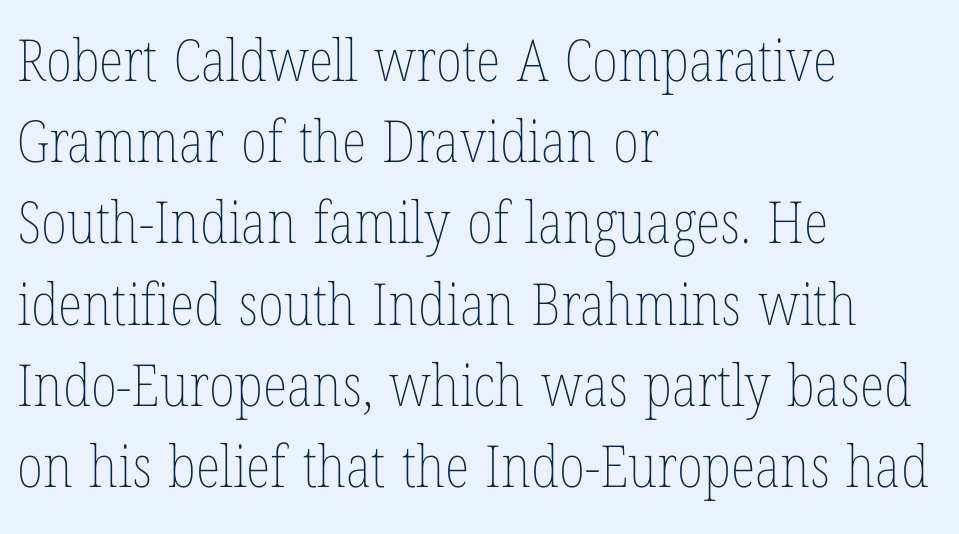
{"italic": "no", "bold": "no", "weight": "thin", "width": "condensed", "stroke_contrast": "low", "x_height": "medium", "monospaced": "no", "underline": "no", "align": "left", "line_spacing": "normal", "line_spacing_ratio": 1.4, "letter_spacing": "normal", "letter_spacing_em": 0.0, "glyph_px": 58}
